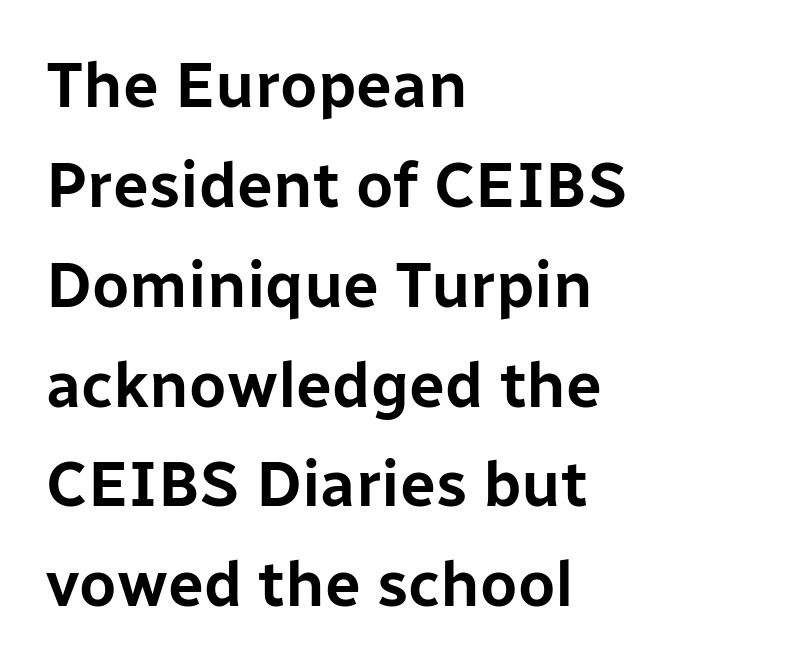
{"serif": "no", "italic": "no", "width": "normal", "stroke_contrast": "low", "x_height": "medium", "monospaced": "no", "underline": "no", "align": "left", "line_spacing": "normal", "line_spacing_ratio": 1.56, "letter_spacing": "normal", "letter_spacing_em": 0.0, "glyph_px": 64}
